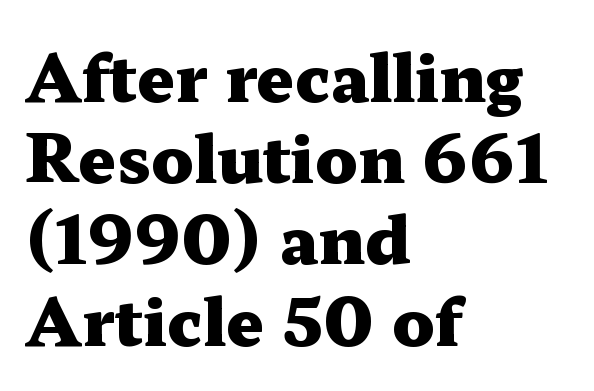
The image shows 66 px heavy, wide serif type, upright; set left-aligned, line spacing 1.23x, normal letter spacing, not underlined; medium stroke contrast and a medium x-height.
